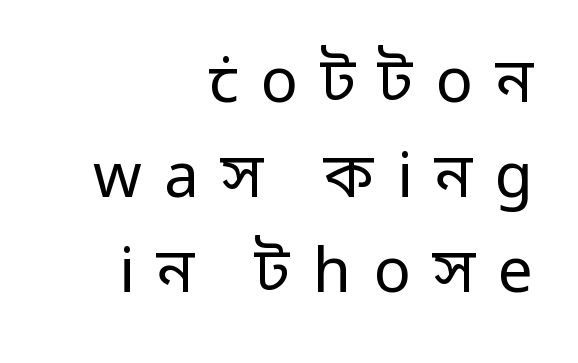
{"serif": "no", "italic": "no", "bold": "no", "weight": "regular", "width": "normal", "stroke_contrast": "low", "x_height": "medium", "monospaced": "no", "underline": "no", "align": "right", "line_spacing": "normal", "line_spacing_ratio": 1.53, "letter_spacing": "wide", "letter_spacing_em": 0.36, "glyph_px": 62}
